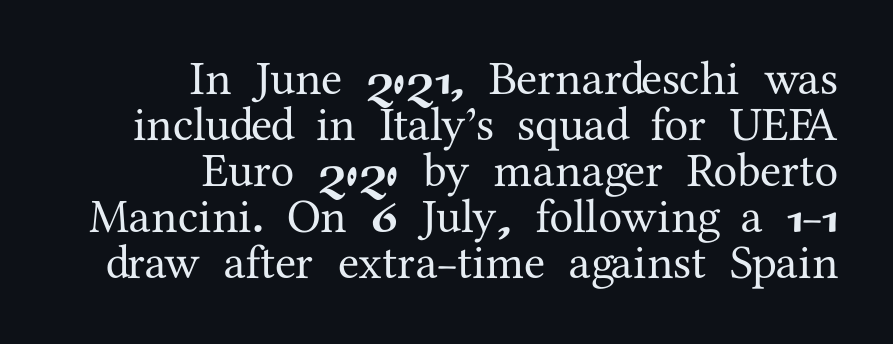
{"serif": "yes", "italic": "no", "width": "normal", "stroke_contrast": "medium", "x_height": "medium", "monospaced": "no", "underline": "no", "align": "right", "line_spacing": "tight", "line_spacing_ratio": 0.96, "letter_spacing": "normal", "letter_spacing_em": 0.0, "glyph_px": 48}
